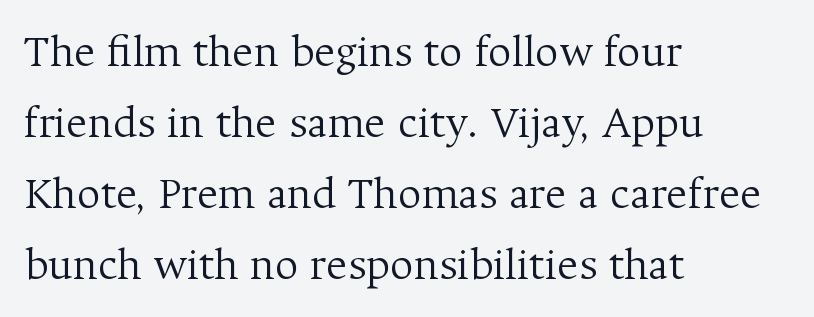
{"serif": "yes", "italic": "no", "bold": "no", "weight": "light", "width": "normal", "stroke_contrast": "medium", "x_height": "medium", "monospaced": "no", "underline": "no", "align": "left", "line_spacing": "normal", "line_spacing_ratio": 1.54, "letter_spacing": "normal", "letter_spacing_em": 0.0, "glyph_px": 46}
